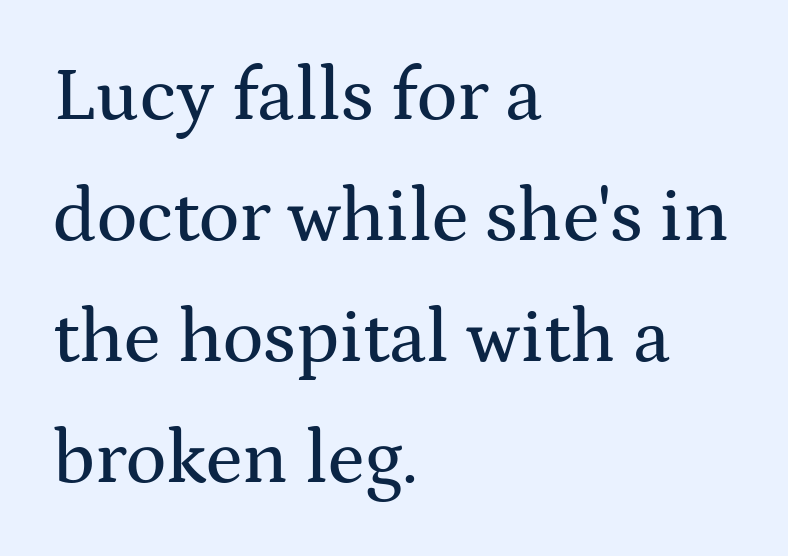
Q: Is the text italic (slanted)? A: No, it is upright.
Q: Is the typeface a serif or a sans-serif typeface? A: Serif.
Q: Is the text underlined? A: No.
Q: How is the paragraph aligned? A: Left-aligned.
Q: Is the spacing between letters normal or unusually wide? A: Normal.
Q: Is the spacing between lines tight, normal or loose? A: Normal.
Q: Width (condensed, normal, or wide)? A: Wide.
Q: Stroke contrast? A: Medium.
Q: x-height? A: Medium.
Q: Monospaced? A: No.
